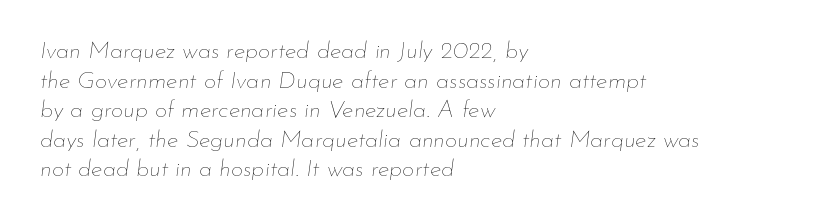
{"italic": "yes", "lean": "right", "slant_degrees": 7, "bold": "no", "underline": "no", "align": "left", "line_spacing_ratio": 1.23, "letter_spacing": "normal", "letter_spacing_em": 0.0, "glyph_px": 24}
